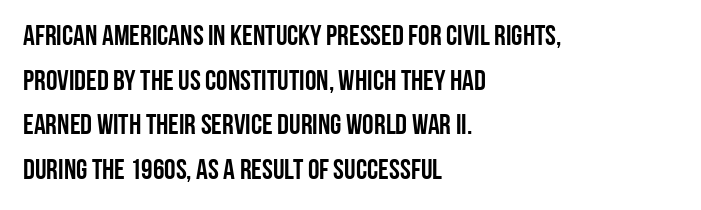
Q: Is the text italic (slanted)? A: No, it is upright.
Q: Is the typeface a serif or a sans-serif typeface? A: Sans-serif.
Q: Is the text underlined? A: No.
Q: How is the paragraph aligned? A: Left-aligned.
Q: Is the spacing between letters normal or unusually wide? A: Normal.
Q: Is the spacing between lines tight, normal or loose? A: Normal.
Q: Width (condensed, normal, or wide)? A: Condensed.
Q: Stroke contrast? A: Low.
Q: x-height? A: Large.
Q: Monospaced? A: No.
